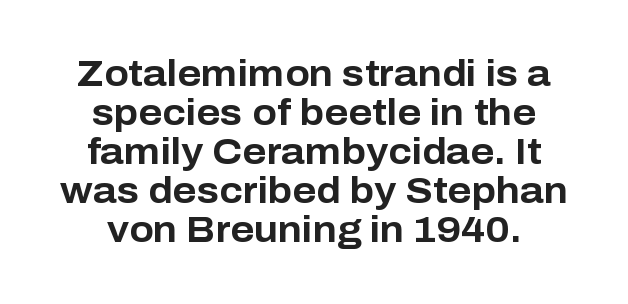
Q: Is the text bold? A: Yes.
Q: Is the text italic (slanted)? A: No, it is upright.
Q: Is the typeface a serif or a sans-serif typeface? A: Sans-serif.
Q: Is the text underlined? A: No.
Q: Is the spacing between letters normal or unusually wide? A: Normal.
Q: Is the spacing between lines tight, normal or loose? A: Tight.
Q: Width (condensed, normal, or wide)? A: Normal.
Q: Stroke contrast? A: Low.
Q: x-height? A: Medium.
Q: Monospaced? A: No.
